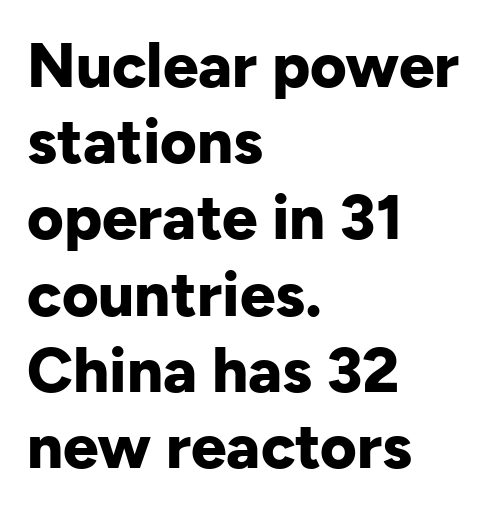
{"serif": "no", "italic": "no", "bold": "yes", "weight": "bold", "width": "normal", "stroke_contrast": "low", "x_height": "medium", "monospaced": "no", "underline": "no", "align": "left", "line_spacing_ratio": 1.21, "letter_spacing": "normal", "letter_spacing_em": 0.0, "glyph_px": 63}
